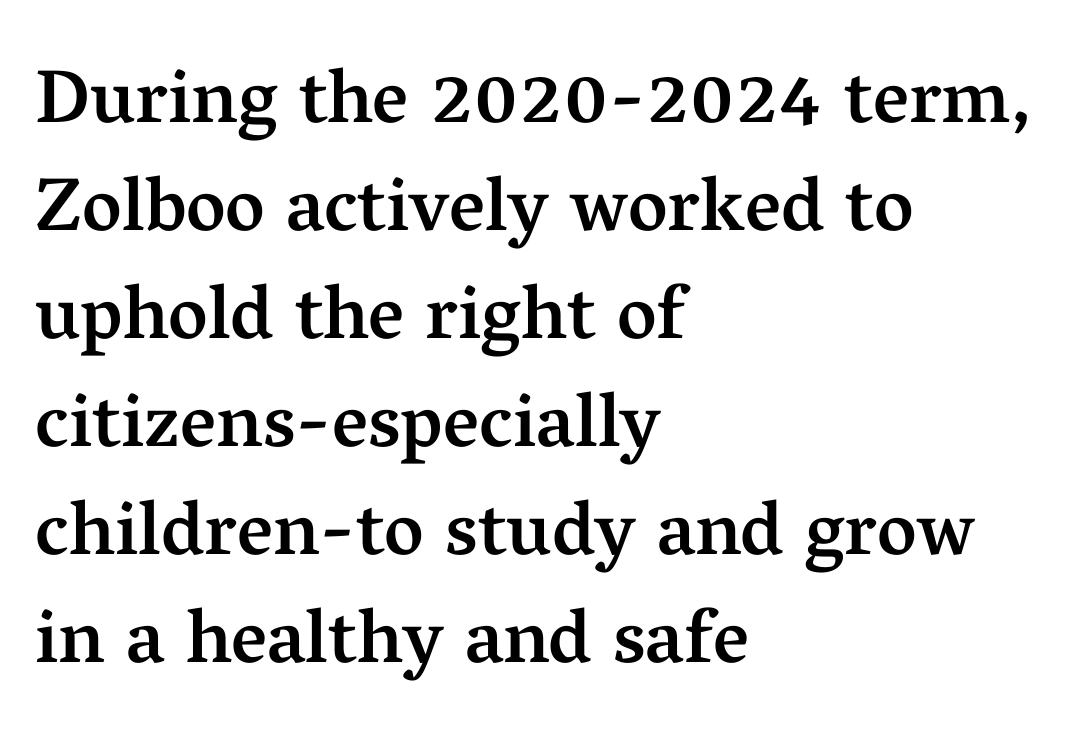
Q: Is the text bold? A: Semi-bold.
Q: Is the text italic (slanted)? A: No, it is upright.
Q: Is the typeface a serif or a sans-serif typeface? A: Serif.
Q: Is the text underlined? A: No.
Q: How is the paragraph aligned? A: Left-aligned.
Q: Is the spacing between letters normal or unusually wide? A: Normal.
Q: Is the spacing between lines tight, normal or loose? A: Normal.
Q: Width (condensed, normal, or wide)? A: Normal.
Q: Stroke contrast? A: Medium.
Q: x-height? A: Medium.
Q: Monospaced? A: No.
